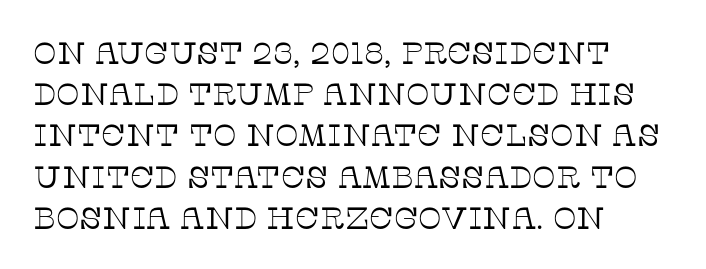
{"serif": "yes", "italic": "no", "bold": "no", "weight": "thin", "width": "normal", "stroke_contrast": "low", "x_height": "large", "monospaced": "no", "underline": "no", "align": "left", "line_spacing": "normal", "line_spacing_ratio": 1.33, "letter_spacing": "normal", "letter_spacing_em": 0.0, "glyph_px": 31}
